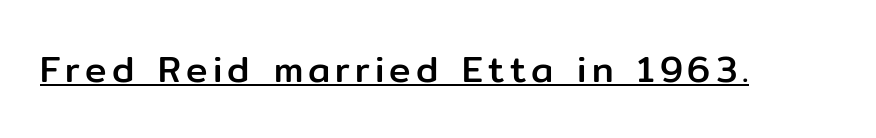
The image shows 36 px sans-serif type, upright; set underlined; low stroke contrast and a medium x-height.
